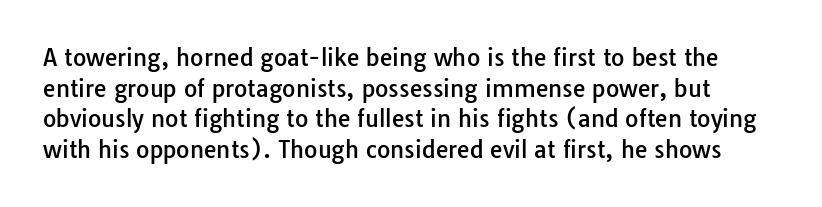
The typography opts for an upright posture over an oblique one. The strip under each line holds only bare page. Honestly, the row spacing looks completely unremarkable. Tracking value appears to be zero — textbook default spacing.
